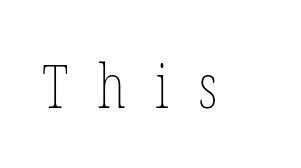
Q: Is the text bold? A: No.
Q: Is the text italic (slanted)? A: No, it is upright.
Q: Is the text underlined? A: No.
Q: Is the spacing between letters normal or unusually wide? A: Unusually wide.
Q: Width (condensed, normal, or wide)? A: Condensed.
Q: Stroke contrast? A: Low.
Q: x-height? A: Medium.
Q: Monospaced? A: No.
